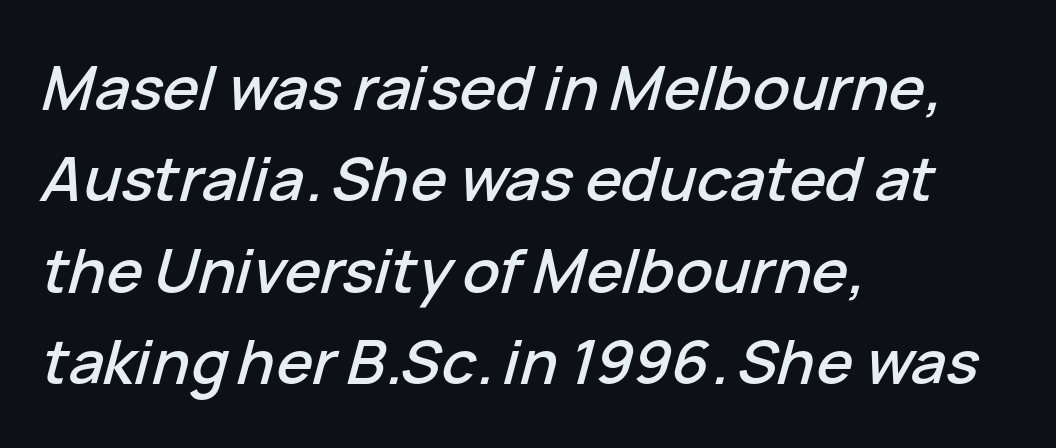
Q: Is the text italic (slanted)? A: Yes, it leans right by about 15 degrees.
Q: Is the text underlined? A: No.
Q: How is the paragraph aligned? A: Left-aligned.
Q: Is the spacing between letters normal or unusually wide? A: Normal.
Q: Is the spacing between lines tight, normal or loose? A: Normal.
Q: Width (condensed, normal, or wide)? A: Normal.
Q: Stroke contrast? A: Low.
Q: x-height? A: Medium.
Q: Monospaced? A: No.
